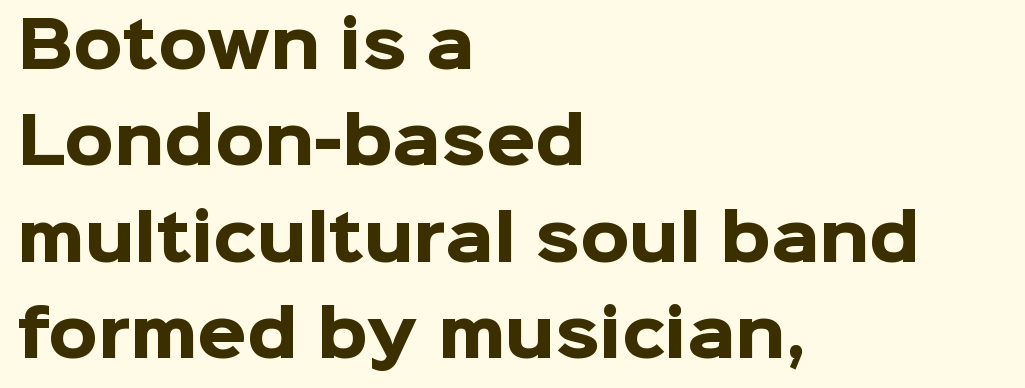
The image shows 63 px heavy sans-serif type, upright; set left-aligned, normal line spacing (1.53x), normal letter spacing, not underlined; low stroke contrast and a medium x-height.
